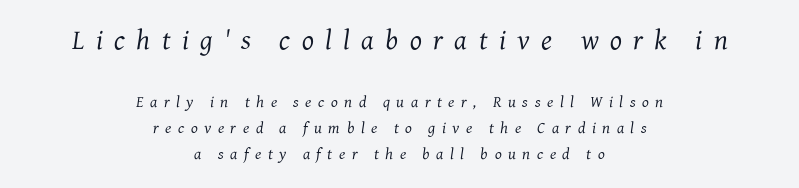
Q: Is the text bold? A: No.
Q: Is the text italic (slanted)? A: Yes, it leans right by about 7 degrees.
Q: Is the typeface a serif or a sans-serif typeface? A: Serif.
Q: Is the text underlined? A: No.
Q: How is the paragraph aligned? A: Centered.
Q: Is the spacing between letters normal or unusually wide? A: Unusually wide.
Q: Is the spacing between lines tight, normal or loose? A: Normal.
Q: Which block of text is set in a larger size, the first (top) or the second (bottom)? A: The first (top) one.
Q: Width (condensed, normal, or wide)? A: Normal.
Q: Stroke contrast? A: Medium.
Q: x-height? A: Medium.
Q: Monospaced? A: No.
